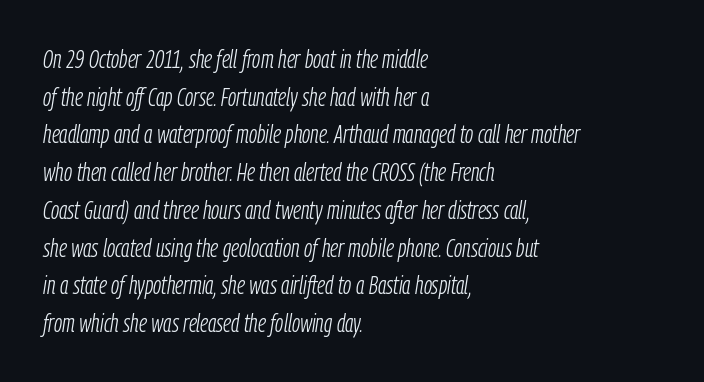
Visually the block forms a straight wall on the left and a jagged coastline on the right. The foot of each line stays bare and open. Tracking here is standard; glyphs follow each other at the usual distance. You can tell it's italic because the verticals aren't actually vertical. The typeface has the unassuming heft of standard copy or less.
